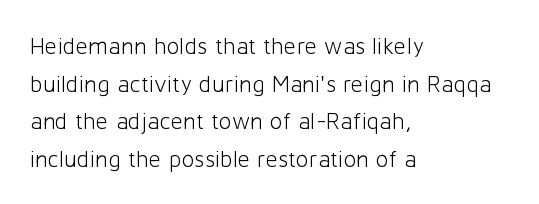
Q: Is the text bold? A: No.
Q: Is the text italic (slanted)? A: No, it is upright.
Q: Is the text underlined? A: No.
Q: How is the paragraph aligned? A: Left-aligned.
Q: Is the spacing between letters normal or unusually wide? A: Normal.
Q: Is the spacing between lines tight, normal or loose? A: Normal.
